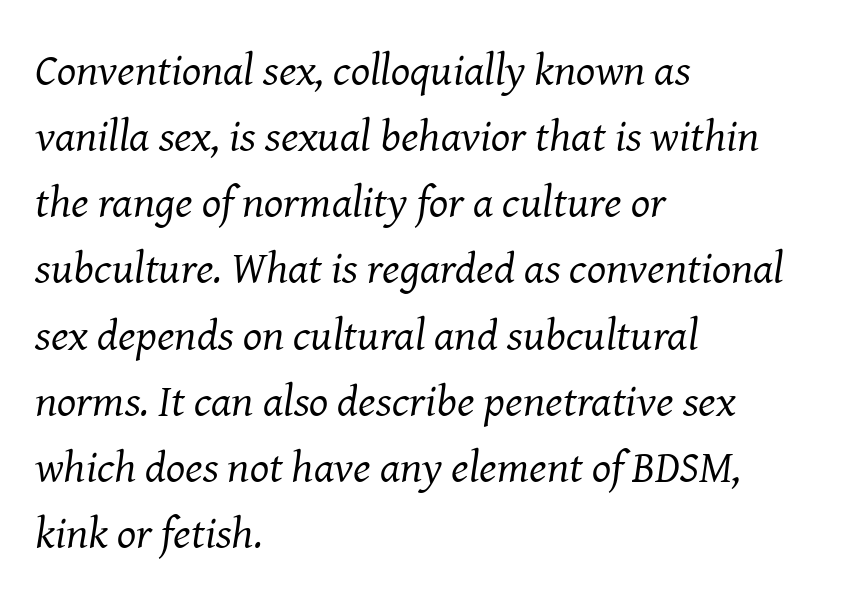
{"serif": "yes", "italic": "yes", "lean": "right", "slant_degrees": 8, "bold": "no", "weight": "regular", "width": "normal", "stroke_contrast": "medium", "x_height": "medium", "monospaced": "no", "underline": "no", "align": "left", "line_spacing": "normal", "line_spacing_ratio": 1.47, "letter_spacing": "normal", "letter_spacing_em": 0.0, "glyph_px": 45}
